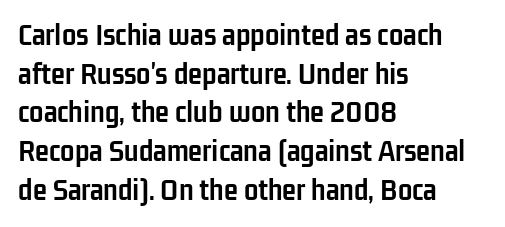
Q: Is the text bold? A: Yes.
Q: Is the text italic (slanted)? A: No, it is upright.
Q: Is the typeface a serif or a sans-serif typeface? A: Sans-serif.
Q: Is the text underlined? A: No.
Q: How is the paragraph aligned? A: Left-aligned.
Q: Is the spacing between letters normal or unusually wide? A: Normal.
Q: Width (condensed, normal, or wide)? A: Condensed.
Q: Stroke contrast? A: Low.
Q: x-height? A: Medium.
Q: Monospaced? A: No.
